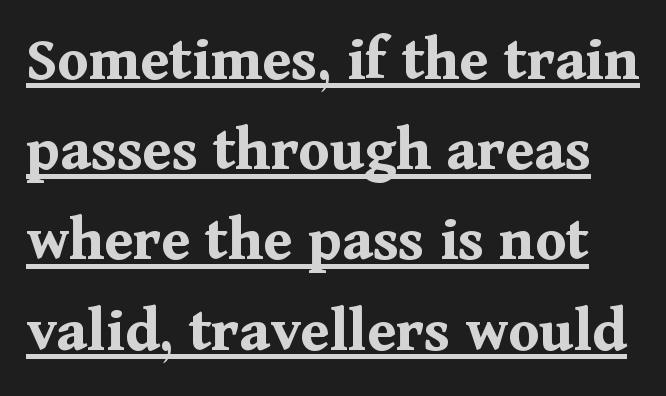
Q: Is the text bold? A: Yes.
Q: Is the text italic (slanted)? A: No, it is upright.
Q: Is the typeface a serif or a sans-serif typeface? A: Serif.
Q: Is the text underlined? A: Yes.
Q: Is the spacing between letters normal or unusually wide? A: Normal.
Q: Is the spacing between lines tight, normal or loose? A: Normal.
Q: Width (condensed, normal, or wide)? A: Normal.
Q: Stroke contrast? A: Medium.
Q: x-height? A: Medium.
Q: Monospaced? A: No.
